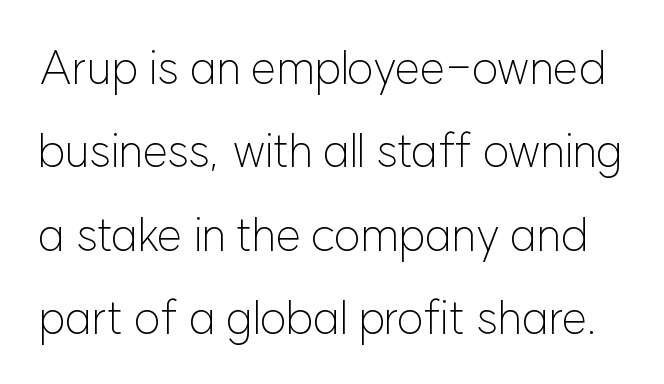
{"serif": "no", "italic": "no", "bold": "no", "weight": "light", "width": "normal", "stroke_contrast": "low", "x_height": "medium", "monospaced": "no", "underline": "no", "line_spacing_ratio": 1.81, "letter_spacing": "normal", "letter_spacing_em": 0.0, "glyph_px": 46}
